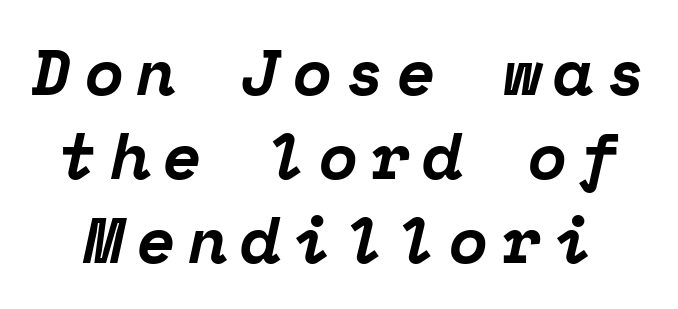
The specimen reads as italic at a glance. The type family on display is of the serif kind. Fixed-width glyphs throughout — classic coding-font behaviour. A typesetter would call this leading conventional body-copy spacing. How heavy is the stroke? Heavy — this is a bold.
